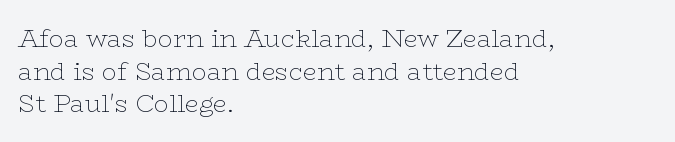
What's the leading like? Ordinary, nothing unusual. The passage shown has conventional tracking throughout. The typography opts for an upright posture over an oblique one. The passage is arranged the way most books set body copy — flush left.
